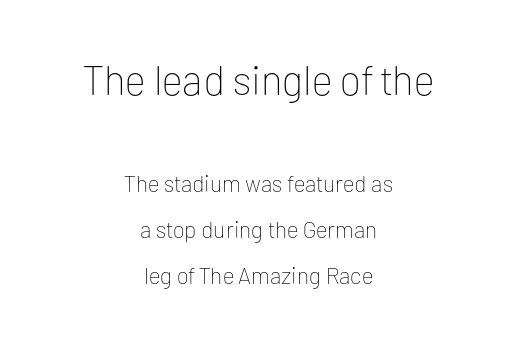
Q: Is the text bold? A: No.
Q: Is the text italic (slanted)? A: No, it is upright.
Q: Is the typeface a serif or a sans-serif typeface? A: Sans-serif.
Q: Is the text underlined? A: No.
Q: How is the paragraph aligned? A: Centered.
Q: Is the spacing between letters normal or unusually wide? A: Normal.
Q: Is the spacing between lines tight, normal or loose? A: Loose.
Q: Which block of text is set in a larger size, the first (top) or the second (bottom)? A: The first (top) one.
Q: Width (condensed, normal, or wide)? A: Normal.
Q: Stroke contrast? A: Low.
Q: x-height? A: Medium.
Q: Monospaced? A: No.
